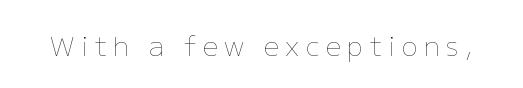
The image shows 27 px text type, upright; set unusually wide letter spacing (+0.23 em), not underlined.
